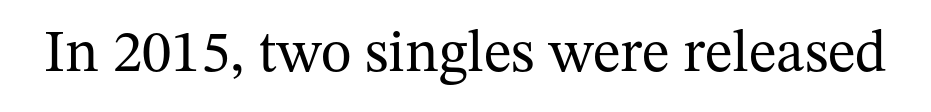
Think standard paragraph weight, or any step lighter than that. Each row of text sits above clean, open space. Nothing unusual about the tracking: characters are spaced as the font intends. If you drew a line through each stem, it would be perfectly vertical. Character widths vary here, with narrow letters taking less room than wide ones.
